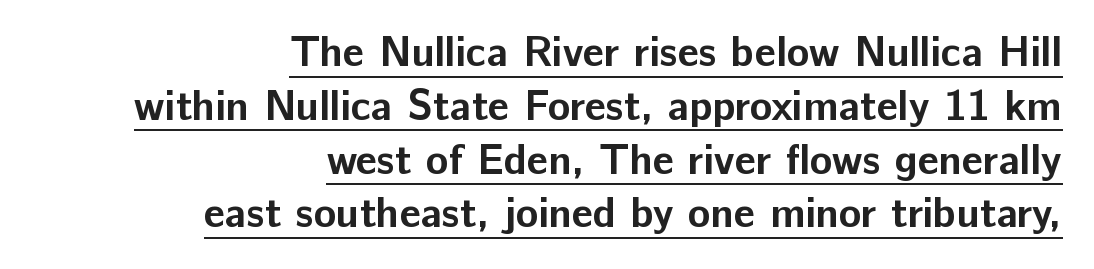
{"serif": "no", "italic": "no", "bold": "yes", "weight": "bold", "width": "normal", "stroke_contrast": "low", "x_height": "medium", "monospaced": "no", "underline": "yes", "align": "right", "line_spacing": "normal", "line_spacing_ratio": 1.28, "letter_spacing": "normal", "letter_spacing_em": 0.0, "glyph_px": 42}
